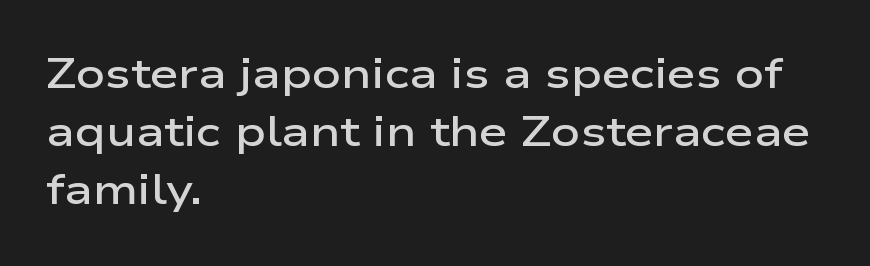
Type without underlining. Serifs: no, the terminals of the letterforms are clean. These lines keep a tight, regular rhythm from letter to letter. Horizontal bands of white between lines are of average thickness. Unlike italic type, these characters show no tilt at all. Every letter is mildly thick-stroked: semibold rather than bold.
